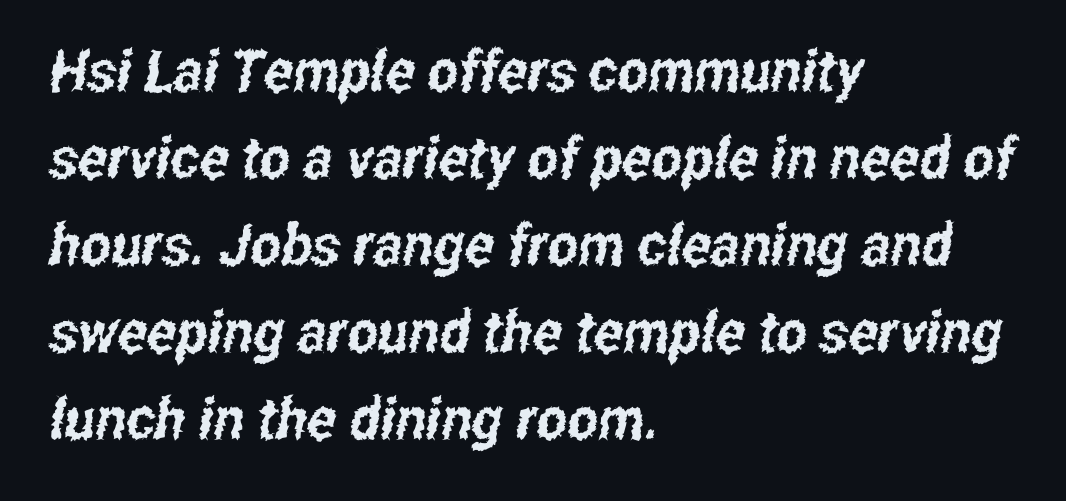
{"serif": "no", "width": "condensed", "stroke_contrast": "low", "x_height": "medium", "monospaced": "no", "underline": "no", "align": "left", "line_spacing": "normal", "line_spacing_ratio": 1.5, "letter_spacing": "normal", "letter_spacing_em": 0.0, "glyph_px": 58}
